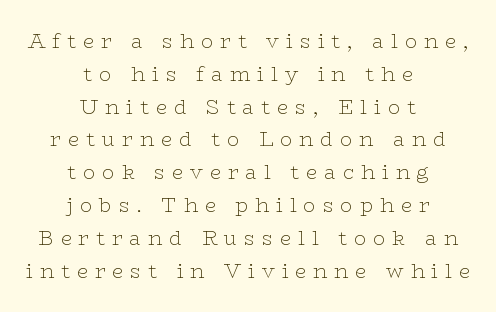
Q: Is the text bold? A: No.
Q: Is the text italic (slanted)? A: No, it is upright.
Q: Is the text underlined? A: No.
Q: How is the paragraph aligned? A: Centered.
Q: Is the spacing between letters normal or unusually wide? A: Unusually wide.
Q: Is the spacing between lines tight, normal or loose? A: Normal.
